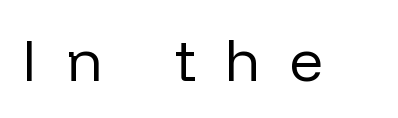
Spacing between characters has been opened up far beyond the box default. Posture: straight, roman, zero tilt. The rendering uses natural spacing where letterforms have individual widths. The passage shown is not bold in any degree. Plain, unruled lines of type.
